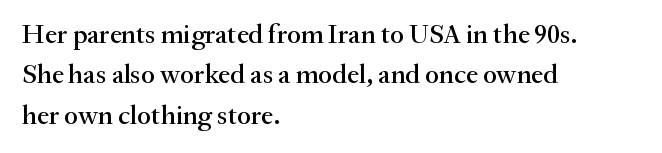
{"italic": "no", "underline": "no", "align": "left", "line_spacing": "normal", "line_spacing_ratio": 1.5, "letter_spacing": "normal", "letter_spacing_em": 0.0, "glyph_px": 27}
